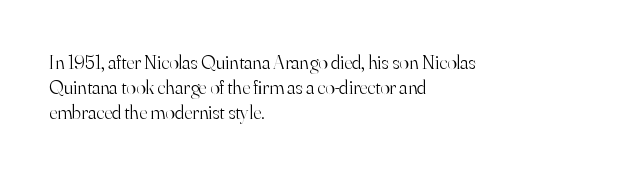
Q: Is the text bold? A: No.
Q: Is the text italic (slanted)? A: No, it is upright.
Q: Is the text underlined? A: No.
Q: How is the paragraph aligned? A: Left-aligned.
Q: Is the spacing between letters normal or unusually wide? A: Normal.
